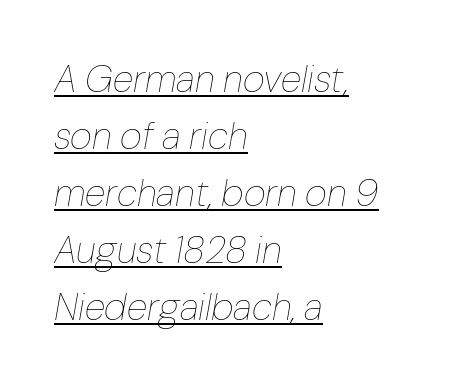
Q: Is the text bold? A: No.
Q: Is the text italic (slanted)? A: Yes, it leans right by about 10 degrees.
Q: Is the text underlined? A: Yes.
Q: How is the paragraph aligned? A: Left-aligned.
Q: Is the spacing between letters normal or unusually wide? A: Normal.
Q: Is the spacing between lines tight, normal or loose? A: Normal.
Q: Width (condensed, normal, or wide)? A: Normal.
Q: Stroke contrast? A: Low.
Q: x-height? A: Medium.
Q: Monospaced? A: No.
